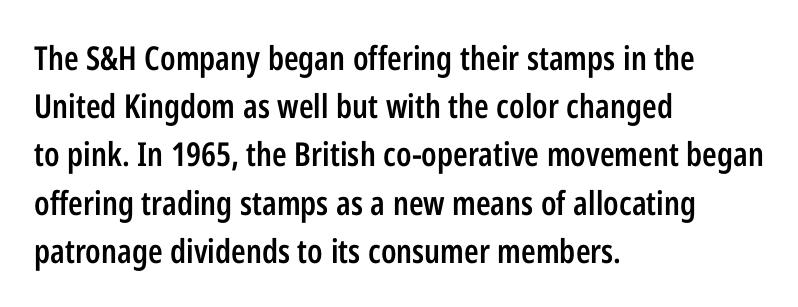
Q: Is the text bold? A: Semi-bold.
Q: Is the text italic (slanted)? A: No, it is upright.
Q: Is the typeface a serif or a sans-serif typeface? A: Sans-serif.
Q: Is the text underlined? A: No.
Q: How is the paragraph aligned? A: Left-aligned.
Q: Is the spacing between letters normal or unusually wide? A: Normal.
Q: Is the spacing between lines tight, normal or loose? A: Normal.
Q: Width (condensed, normal, or wide)? A: Condensed.
Q: Stroke contrast? A: Low.
Q: x-height? A: Medium.
Q: Monospaced? A: No.
